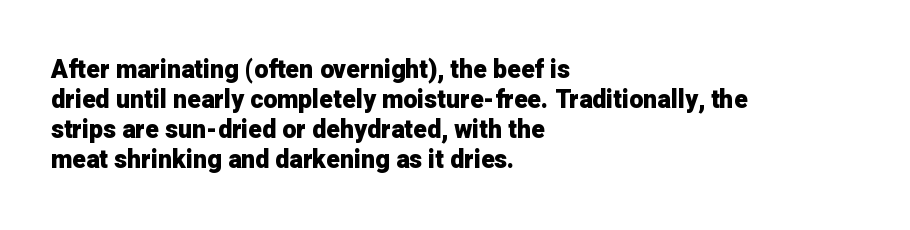
Default kerning and tracking; the words read as compact shapes. The letters stand upright; this is a roman face. Pretty heavy lettering here — definitely bold. The words here are not underlined.
